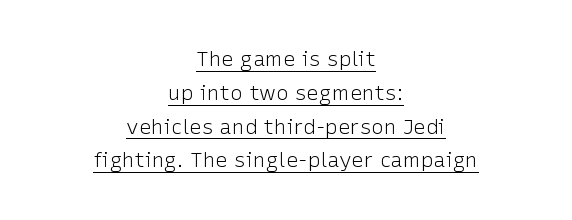
The passage shown has conventional tracking throughout. Each stroke keeps to a modest, everyday thickness or less. Do the letters lean? They stand straight. The rendering positions every line midway between the sides. What's the leading like? Ordinary, nothing unusual. Quick note: underline on.
